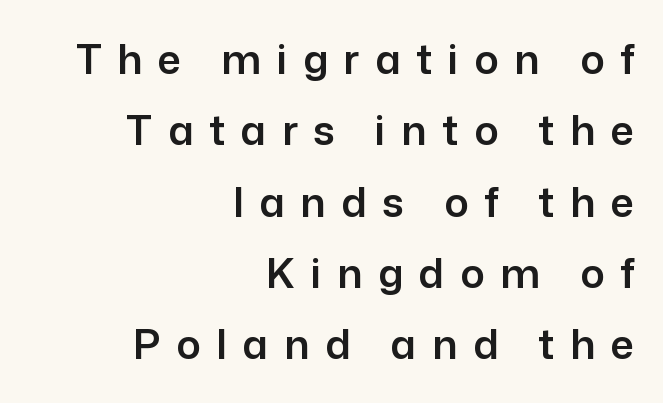
Q: Is the text italic (slanted)? A: No, it is upright.
Q: Is the typeface a serif or a sans-serif typeface? A: Sans-serif.
Q: Is the text underlined? A: No.
Q: How is the paragraph aligned? A: Right-aligned.
Q: Is the spacing between letters normal or unusually wide? A: Unusually wide.
Q: Width (condensed, normal, or wide)? A: Normal.
Q: Stroke contrast? A: Low.
Q: x-height? A: Medium.
Q: Monospaced? A: No.
